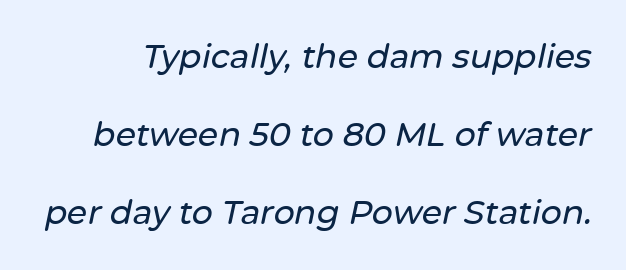
Quick note: italic. The space beneath each line is pristine and unruled. Characters follow at the spacing the type designer built in. Widely set lines give the paragraph a tall, airy silhouette. Is this a fixed-width face? No — the glyphs have proportional, varying widths.
